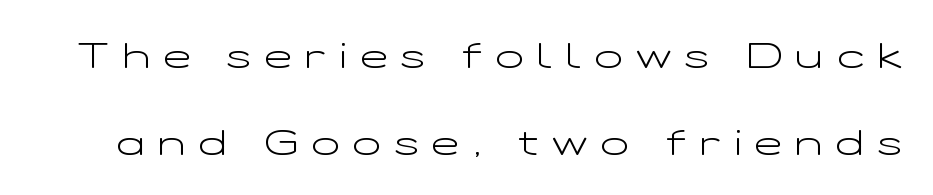
{"serif": "no", "italic": "no", "bold": "no", "weight": "light", "width": "wide", "stroke_contrast": "low", "x_height": "medium", "monospaced": "no", "underline": "no", "line_spacing": "loose", "line_spacing_ratio": 2.35, "letter_spacing": "wide", "letter_spacing_em": 0.37, "glyph_px": 37}
